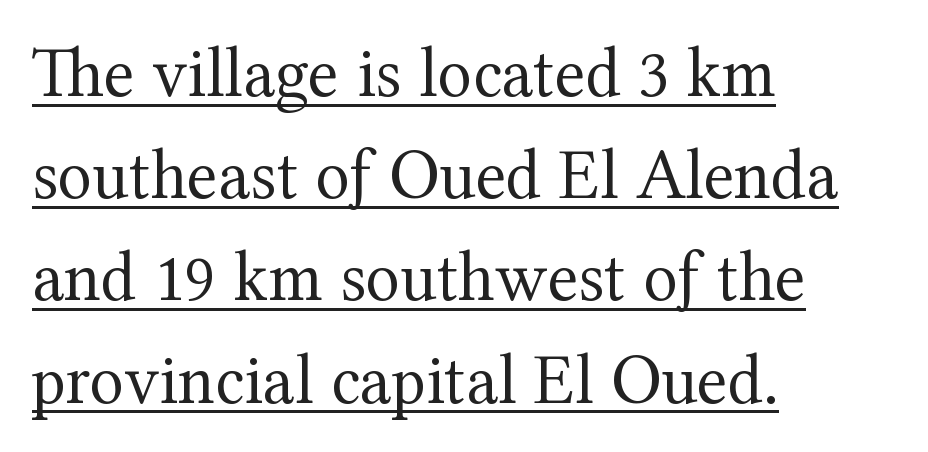
Regarding leading, the lines here are spaced in the standard way. Do the characters align in a grid? No, the font is proportional. Vertical stems look standard width or narrower in stroke. The lettering holds an erect, upright posture throughout. Does a line run under the words? Yes, clearly.
